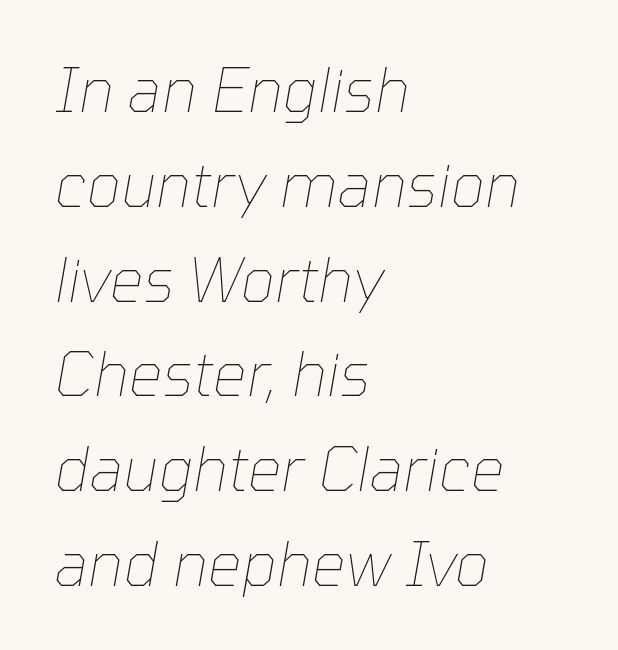
The image shows 60 px thin type, italic (leaning right); set left-aligned, normal line spacing (1.58x), normal letter spacing, not underlined; low stroke contrast and a medium x-height.
